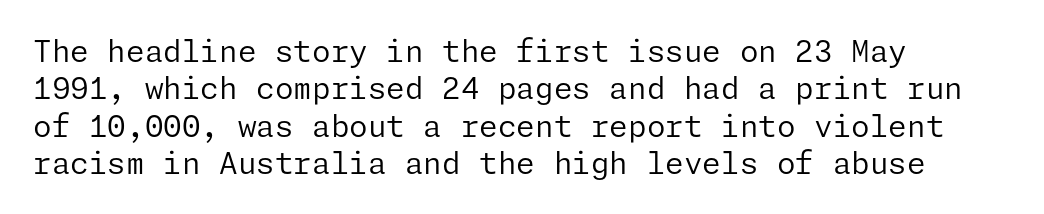
The horizontal fit of the characters is conventional and even. The paragraph shown leans on its left margin. You can tell it's not italic because the verticals are truly vertical. Clear beneath every line of the passage. The strokes carry an ordinary text weight at most.
